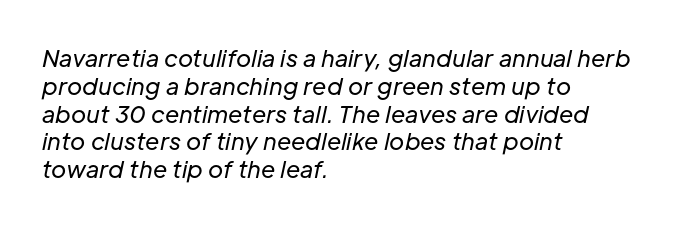
Q: Is the text bold? A: No.
Q: Is the text italic (slanted)? A: Yes, it leans right by about 12 degrees.
Q: Is the text underlined? A: No.
Q: How is the paragraph aligned? A: Left-aligned.
Q: Is the spacing between letters normal or unusually wide? A: Normal.
